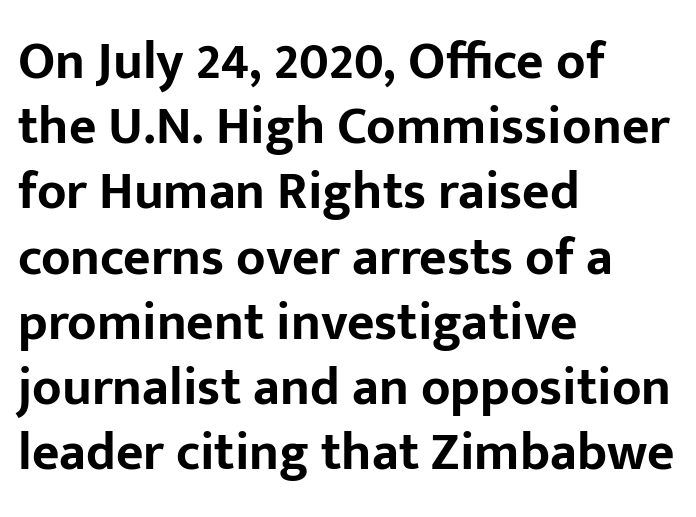
This is roman type, the default non-slanted kind. You can tell from the bare stems that sans-serif type was used. Short and long lines alike share a common starting point at left. Here the glyphs are tracked normally, forming tight word shapes.
